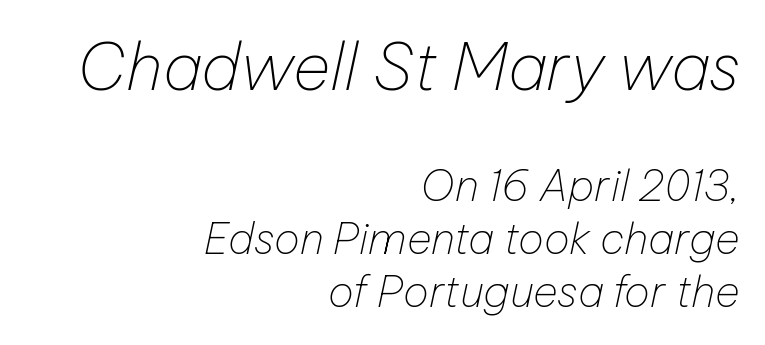
Notice how the stems are inclined rather than vertical — that's the hallmark of italics. Is this a heavy cut? Hardly; it is regular or lighter. Line endings align vertically; line beginnings do not. Here the designer chose a conventional face with non-uniform glyph widths.
